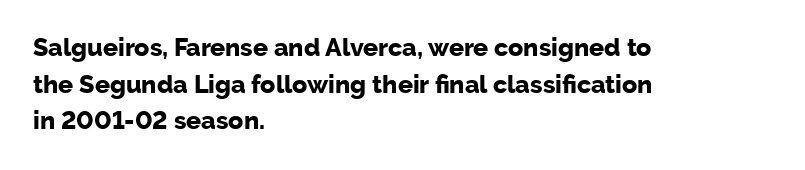
Compared with an ordinary text face, these strokes are far heavier — a full bold. Tall strokes in this sample are plumb rather than angled. Reading down the block, your eye returns to a fixed left position each line. The space directly below the letters is spotless. Leading matches the norm, producing a regular column. The type is set solid horizontally, with unmodified tracking.
